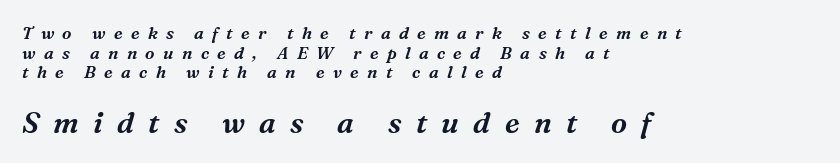
{"serif": "yes", "italic": "yes", "lean": "right", "slant_degrees": 16, "width": "normal", "stroke_contrast": "medium", "x_height": "medium", "monospaced": "no", "underline": "no", "align": "left", "line_spacing": "tight", "line_spacing_ratio": 1.15, "letter_spacing": "wide", "letter_spacing_em": 0.49, "larger_block": "second", "size_ratio": 1.71, "glyph_px": 29}
